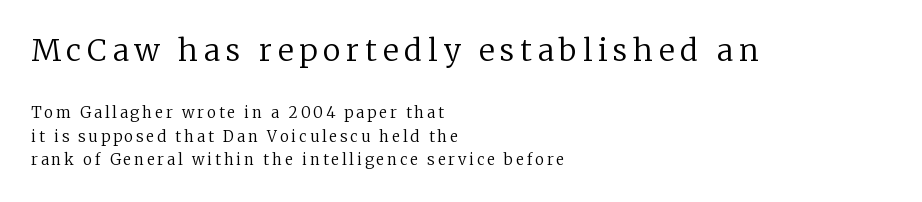
{"serif": "yes", "italic": "no", "bold": "no", "weight": "regular", "width": "normal", "stroke_contrast": "low", "x_height": "medium", "monospaced": "no", "underline": "no", "align": "left", "line_spacing": "normal", "line_spacing_ratio": 1.59, "letter_spacing": "wide", "letter_spacing_em": 0.2, "larger_block": "first", "size_ratio": 2.0, "glyph_px": 30}
